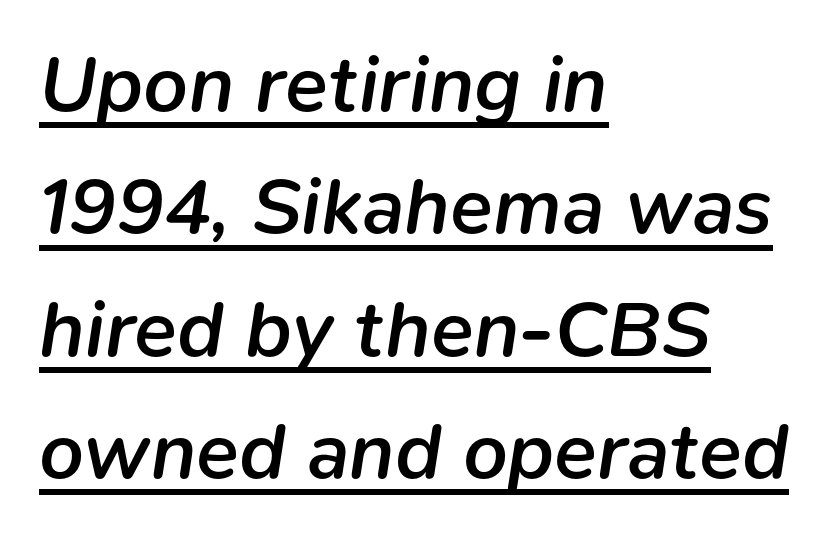
{"italic": "yes", "lean": "right", "slant_degrees": 9, "bold": "semi", "weight": "semibold", "width": "normal", "stroke_contrast": "low", "x_height": "medium", "monospaced": "no", "underline": "yes", "align": "left", "line_spacing": "normal", "line_spacing_ratio": 1.55, "letter_spacing": "normal", "letter_spacing_em": 0.0, "glyph_px": 79}
